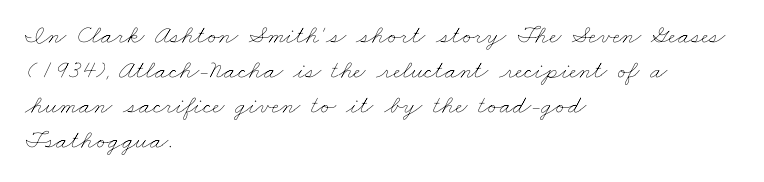
The gap between lines stays unmarked. Words appear dense and cohesive because spacing is normal. Is there much room between lines? A standard amount, neither cramped nor airy. The rag falls on the right side of this text block. Vertical stems look standard width or narrower in stroke.
